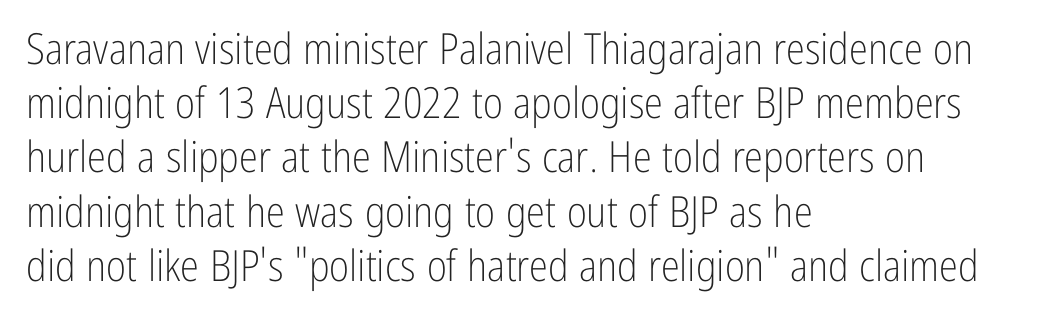
{"serif": "no", "italic": "no", "bold": "no", "weight": "light", "width": "condensed", "stroke_contrast": "low", "x_height": "medium", "monospaced": "no", "underline": "no", "align": "left", "line_spacing": "normal", "line_spacing_ratio": 1.26, "letter_spacing": "normal", "letter_spacing_em": 0.0, "glyph_px": 43}
